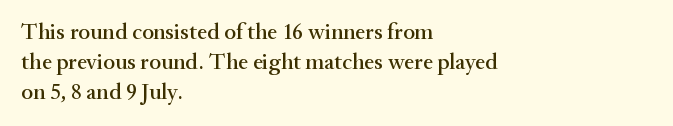
The image shows 23 px text type, upright; set left-aligned, normal line spacing (1.3x), normal letter spacing, not underlined.
